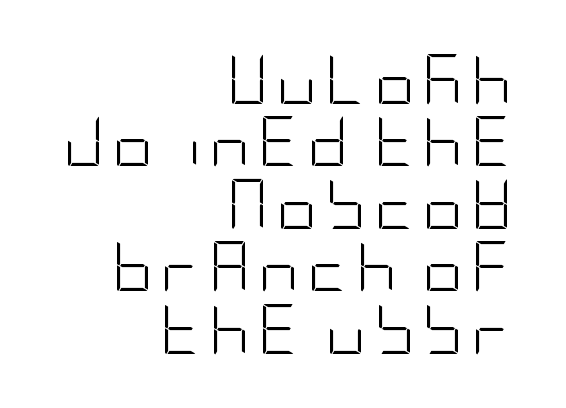
The image shows 50 px light, condensed sans-serif type, upright; set right-aligned, normal line spacing (1.25x), not underlined; low stroke contrast and a large x-height.
